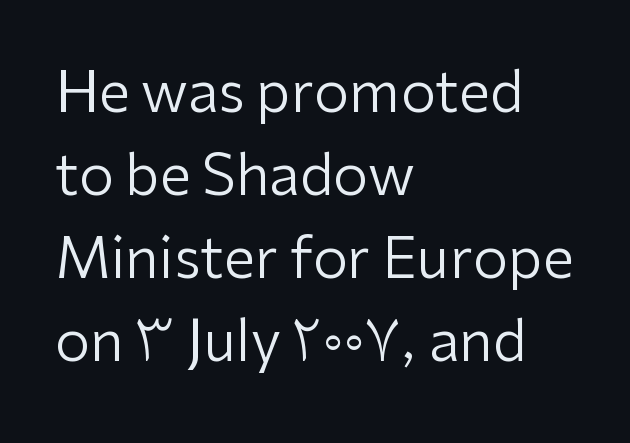
{"serif": "no", "italic": "no", "bold": "no", "weight": "regular", "width": "normal", "stroke_contrast": "low", "x_height": "medium", "monospaced": "no", "underline": "no", "align": "left", "line_spacing": "normal", "line_spacing_ratio": 1.48, "letter_spacing": "normal", "letter_spacing_em": 0.0, "glyph_px": 56}
